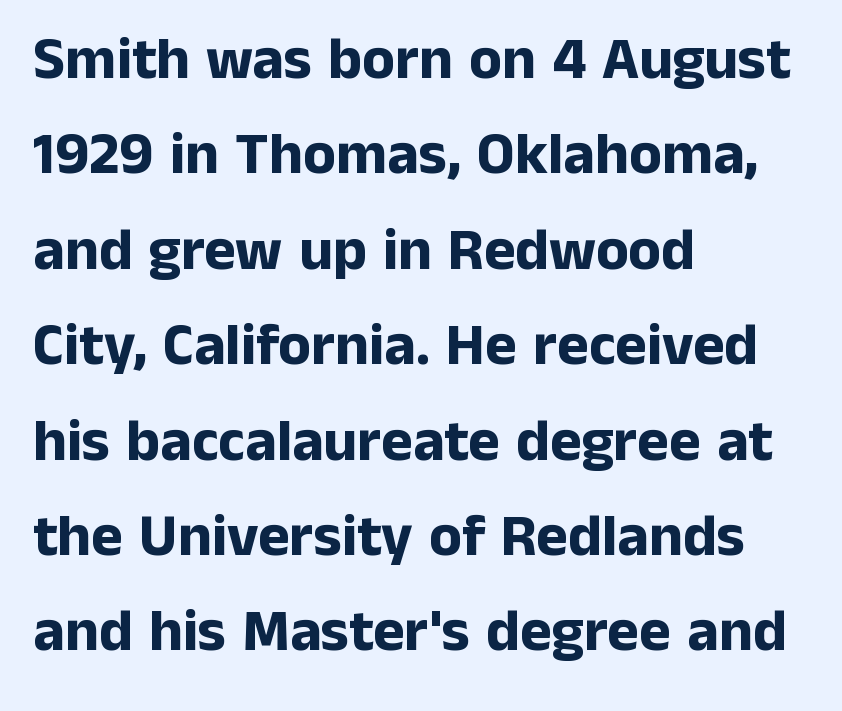
Standard letterfit; no display-style spreading of the glyphs. Proportional: the letters do not fall into vertical columns. If you drew a line through each stem, it would be perfectly vertical. The words here are not underlined.
